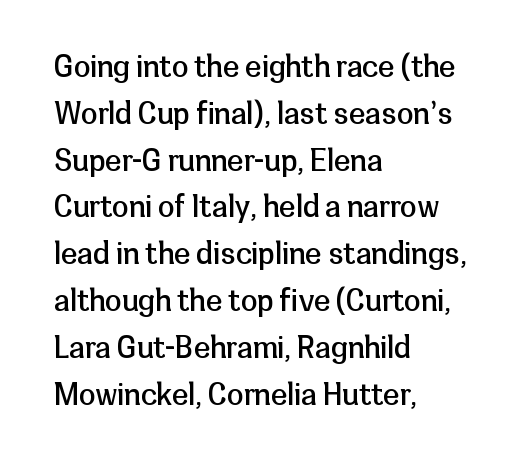
Q: Is the text bold? A: No.
Q: Is the text italic (slanted)? A: No, it is upright.
Q: Is the typeface a serif or a sans-serif typeface? A: Sans-serif.
Q: Is the text underlined? A: No.
Q: How is the paragraph aligned? A: Left-aligned.
Q: Is the spacing between letters normal or unusually wide? A: Normal.
Q: Is the spacing between lines tight, normal or loose? A: Normal.
Q: Width (condensed, normal, or wide)? A: Normal.
Q: Stroke contrast? A: Low.
Q: x-height? A: Medium.
Q: Monospaced? A: No.
